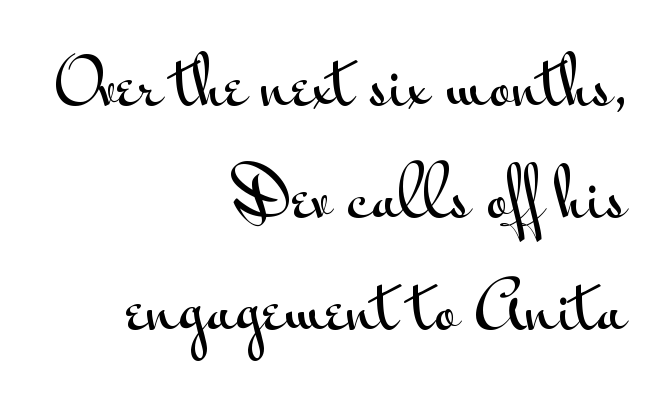
Q: Is the text italic (slanted)? A: Yes.
Q: Is the typeface a serif or a sans-serif typeface? A: Sans-serif.
Q: Is the text underlined? A: No.
Q: How is the paragraph aligned? A: Right-aligned.
Q: Is the spacing between letters normal or unusually wide? A: Normal.
Q: Width (condensed, normal, or wide)? A: Wide.
Q: Stroke contrast? A: Medium.
Q: x-height? A: Small.
Q: Monospaced? A: No.
